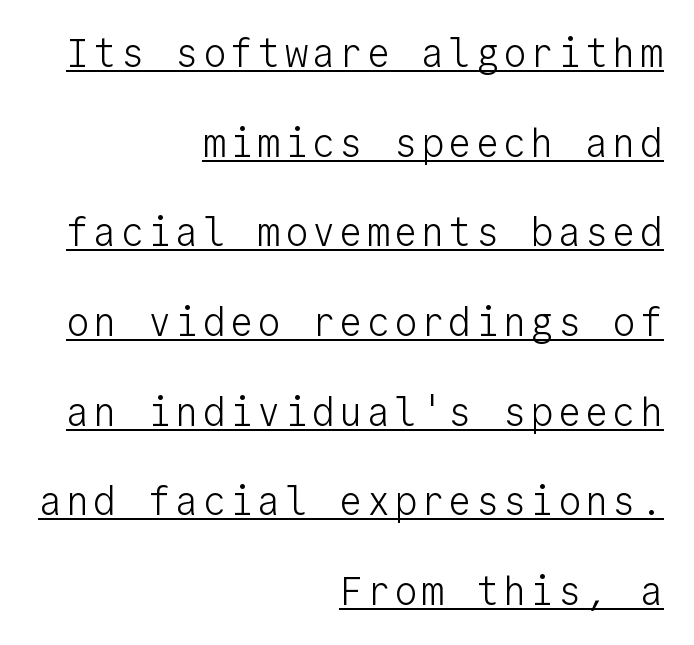
Q: Is the text bold? A: No.
Q: Is the text italic (slanted)? A: No, it is upright.
Q: Is the typeface a serif or a sans-serif typeface? A: Sans-serif.
Q: Is the text underlined? A: Yes.
Q: How is the paragraph aligned? A: Right-aligned.
Q: Is the spacing between lines tight, normal or loose? A: Loose.
Q: Width (condensed, normal, or wide)? A: Normal.
Q: Stroke contrast? A: Low.
Q: x-height? A: Medium.
Q: Monospaced? A: Yes.
